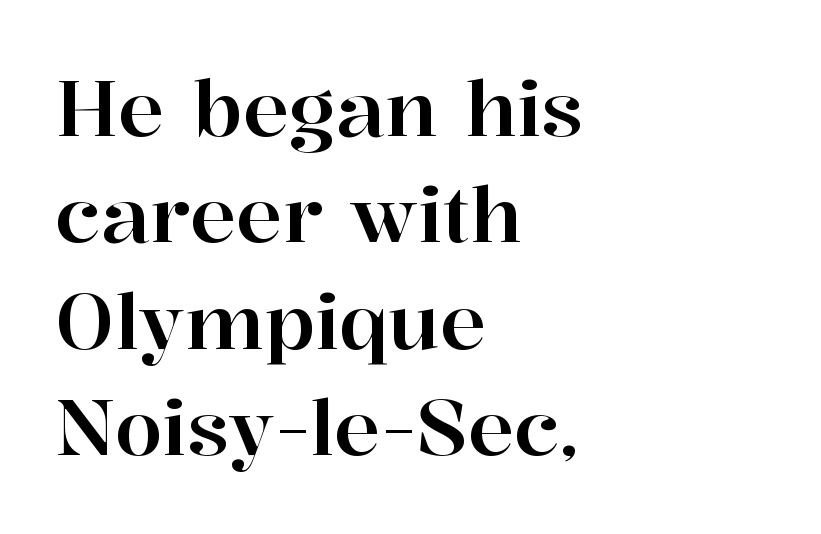
The image shows 77 px serif type, upright; set left-aligned, normal line spacing (1.38x), normal letter spacing, not underlined; high stroke contrast and a medium x-height.
